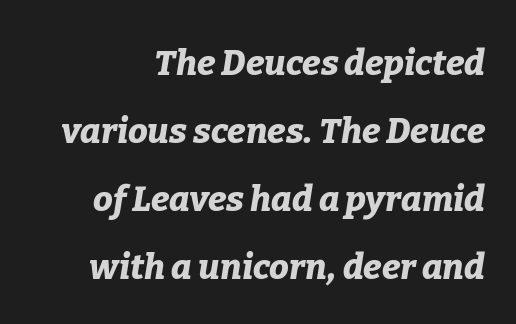
The image shows 35 px bold type, italic (leaning right); set loose line spacing (1.94x), normal letter spacing, not underlined; low stroke contrast and a medium x-height.
